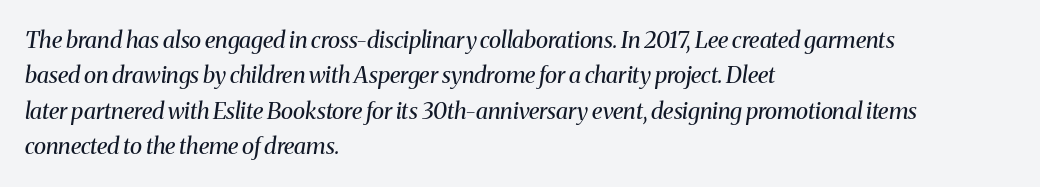
The image shows 23 px text type, italic (leaning right); set left-aligned, normal line spacing (1.54x), normal letter spacing, not underlined.
